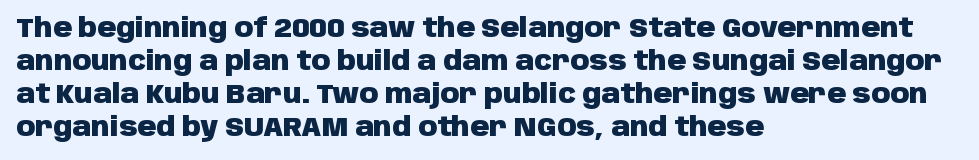
Q: Is the text bold? A: Yes.
Q: Is the text italic (slanted)? A: No, it is upright.
Q: Is the text underlined? A: No.
Q: How is the paragraph aligned? A: Left-aligned.
Q: Is the spacing between letters normal or unusually wide? A: Normal.
Q: Is the spacing between lines tight, normal or loose? A: Normal.
